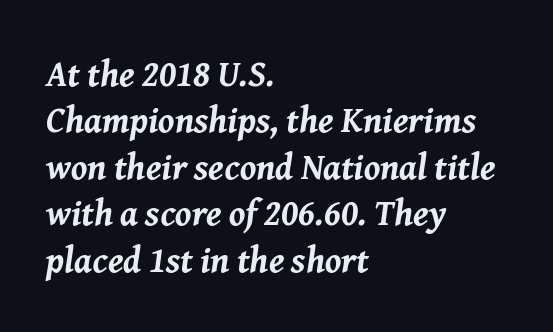
Every row of glyphs begins at an identical x-position on the left. The string is rendered with underlining switched off. Chunky letters — that's bold for sure. The specimen reads as italic at a glance. You could not count columns in this text — the font is proportionally spaced. Regarding leading, the lines here are spaced in the standard way.
